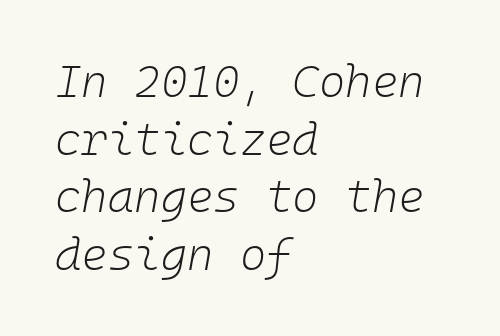
{"italic": "yes", "lean": "right", "slant_degrees": 10, "bold": "no", "weight": "light", "width": "normal", "stroke_contrast": "low", "x_height": "medium", "monospaced": "yes", "underline": "no", "align": "left", "line_spacing": "normal", "line_spacing_ratio": 1.28, "letter_spacing": "normal", "letter_spacing_em": 0.0, "glyph_px": 45}
